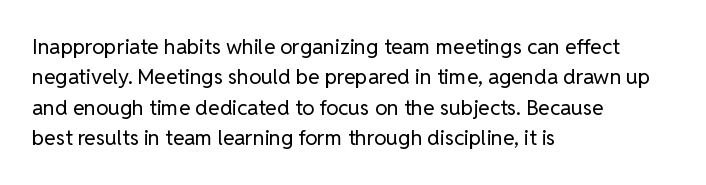
The image shows 21 px text type, upright; set left-aligned, normal line spacing (1.45x), normal letter spacing, not underlined.
